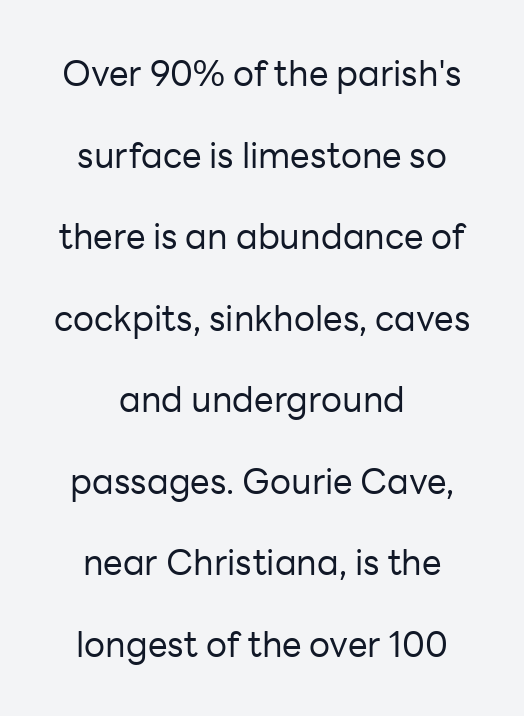
{"serif": "no", "italic": "no", "bold": "no", "weight": "regular", "width": "normal", "stroke_contrast": "low", "x_height": "medium", "monospaced": "no", "underline": "no", "align": "center", "line_spacing": "loose", "line_spacing_ratio": 2.33, "letter_spacing": "normal", "letter_spacing_em": 0.0, "glyph_px": 35}
